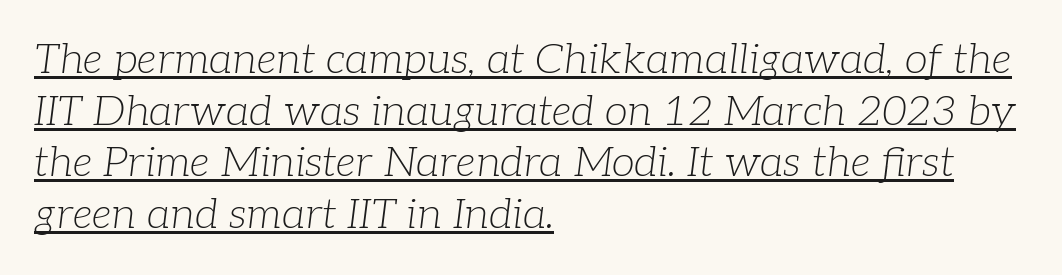
The image shows 42 px light serif type, italic (leaning right); set left-aligned, line spacing 1.23x, normal letter spacing, underlined; low stroke contrast and a medium x-height.
